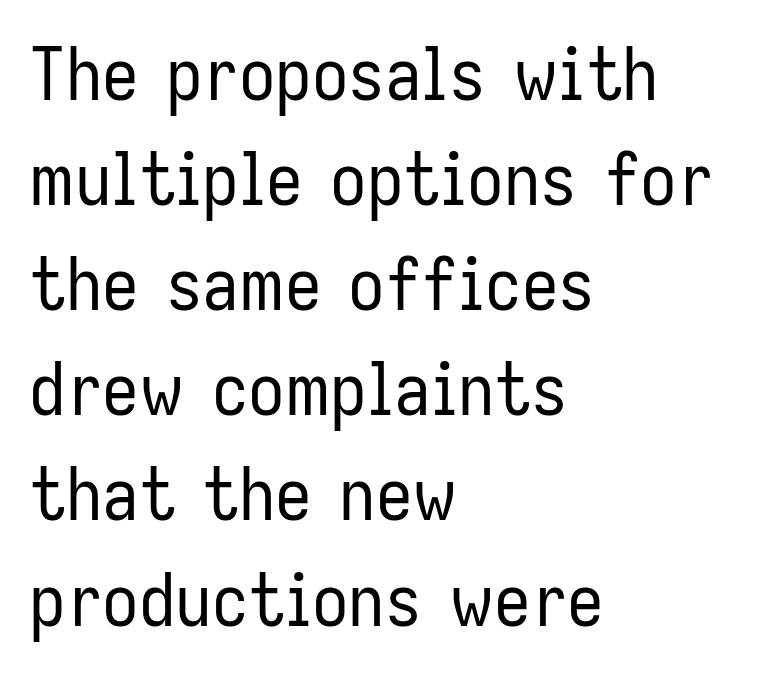
Q: Is the text bold? A: No.
Q: Is the text italic (slanted)? A: No, it is upright.
Q: Is the typeface a serif or a sans-serif typeface? A: Sans-serif.
Q: Is the text underlined? A: No.
Q: How is the paragraph aligned? A: Left-aligned.
Q: Is the spacing between letters normal or unusually wide? A: Normal.
Q: Is the spacing between lines tight, normal or loose? A: Normal.
Q: Width (condensed, normal, or wide)? A: Condensed.
Q: Stroke contrast? A: Low.
Q: x-height? A: Medium.
Q: Monospaced? A: No.
